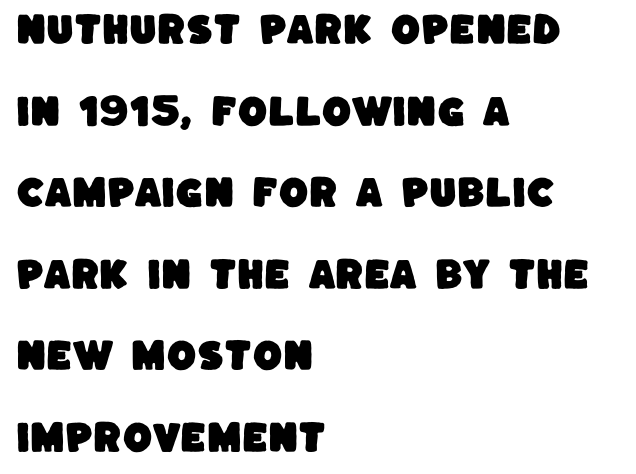
The image shows 34 px sans-serif type; set left-aligned, loose line spacing (2.4x), normal letter spacing, not underlined; low stroke contrast and a large x-height.
